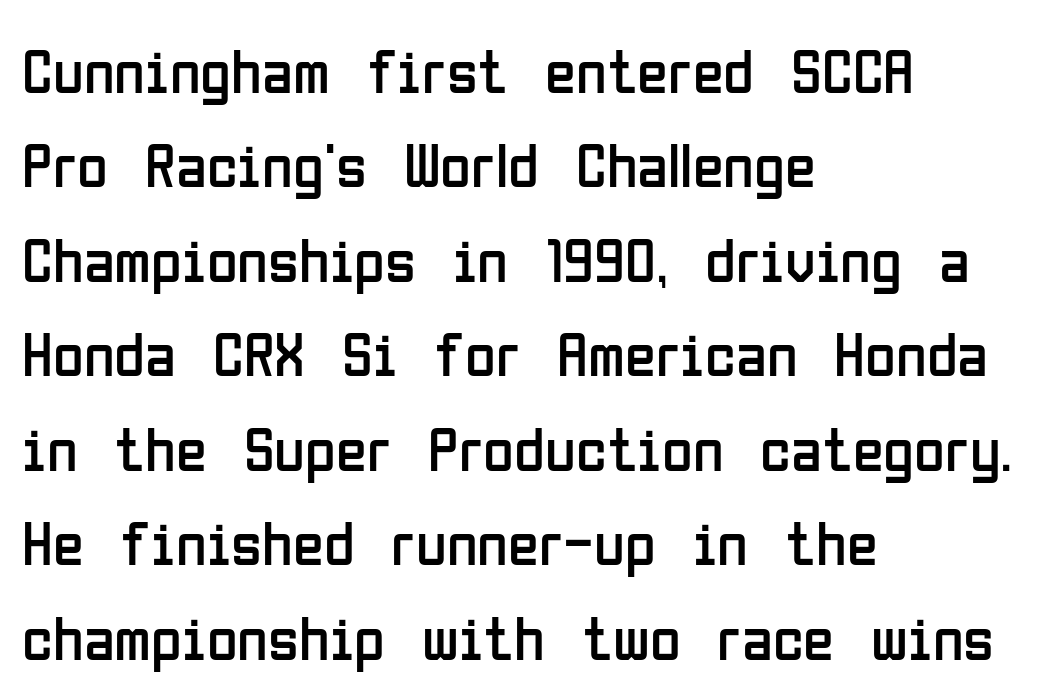
Q: Is the text bold? A: No.
Q: Is the text italic (slanted)? A: No, it is upright.
Q: Is the typeface a serif or a sans-serif typeface? A: Sans-serif.
Q: Is the text underlined? A: No.
Q: How is the paragraph aligned? A: Left-aligned.
Q: Is the spacing between letters normal or unusually wide? A: Normal.
Q: Is the spacing between lines tight, normal or loose? A: Normal.
Q: Width (condensed, normal, or wide)? A: Condensed.
Q: Stroke contrast? A: Low.
Q: x-height? A: Medium.
Q: Monospaced? A: No.
